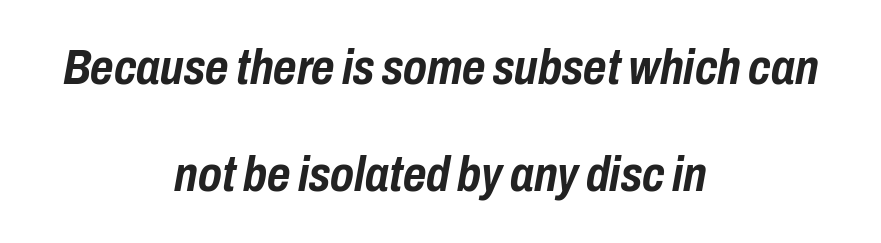
Q: Is the text bold? A: Yes.
Q: Is the text italic (slanted)? A: Yes, it leans right by about 10 degrees.
Q: Is the text underlined? A: No.
Q: How is the paragraph aligned? A: Centered.
Q: Is the spacing between letters normal or unusually wide? A: Normal.
Q: Is the spacing between lines tight, normal or loose? A: Loose.
Q: Width (condensed, normal, or wide)? A: Condensed.
Q: Stroke contrast? A: Low.
Q: x-height? A: Medium.
Q: Monospaced? A: No.
